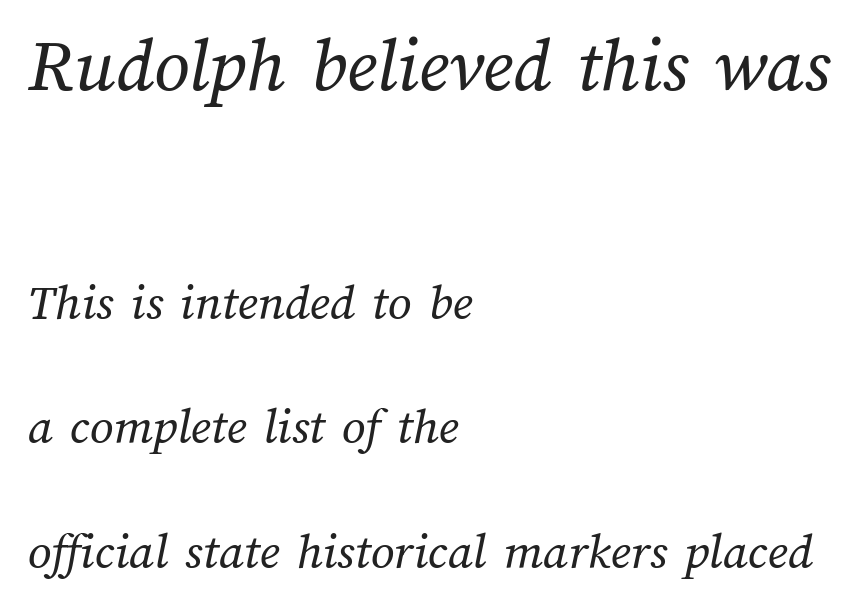
Stems and bowls with no extra thickness — not bold. Bigger letters appear in the top chunk; the bottom chunk is reduced. Check under the words: just untouched page. Compared with typical paragraphs, the rows here are farther apart. The letterforms sit shoulder to shoulder at normal distance. Each letter keeps its own natural width here, so spacing adapts to shape.
